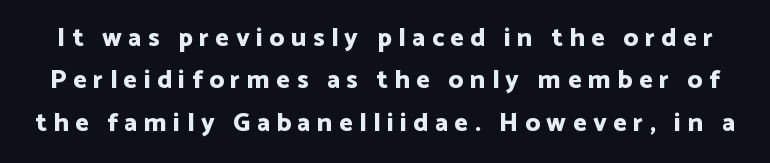
{"italic": "no", "bold": "yes", "underline": "no", "line_spacing": "normal", "line_spacing_ratio": 1.63, "letter_spacing": "wide", "letter_spacing_em": 0.25, "glyph_px": 26}
